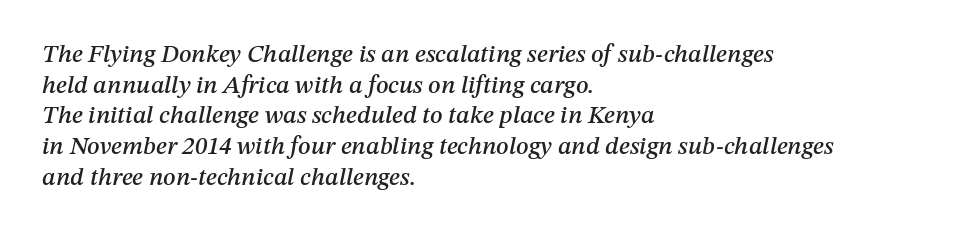
{"italic": "yes", "lean": "right", "slant_degrees": 12, "underline": "no", "align": "left", "line_spacing_ratio": 1.23, "letter_spacing": "normal", "letter_spacing_em": 0.0, "glyph_px": 25}
